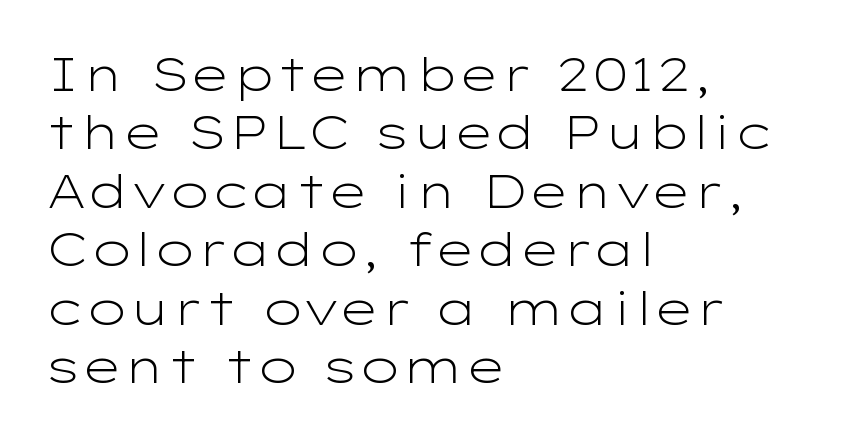
The image shows 46 px light, wide sans-serif type, upright; set left-aligned, normal line spacing (1.27x), normal letter spacing, not underlined; low stroke contrast and a medium x-height.
